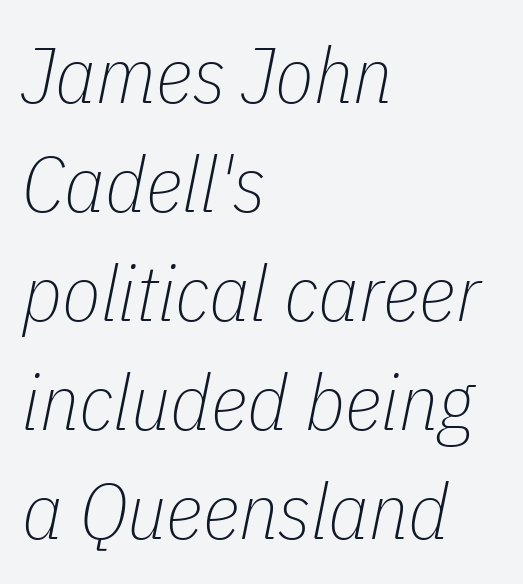
The image shows 79 px thin, condensed type, italic (leaning right); set left-aligned, normal line spacing (1.38x), normal letter spacing, not underlined; low stroke contrast and a medium x-height.
